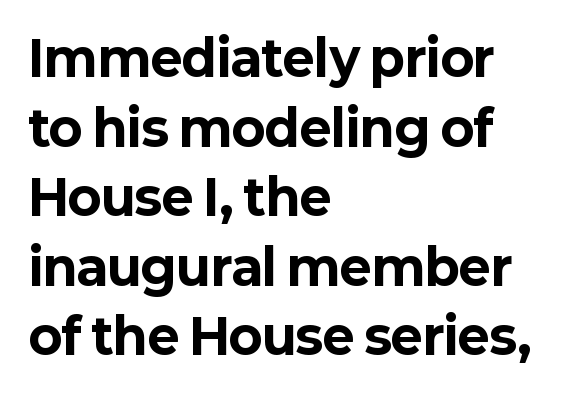
The image shows 49 px bold sans-serif type, upright; set left-aligned, normal line spacing (1.42x), normal letter spacing, not underlined; low stroke contrast and a medium x-height.
